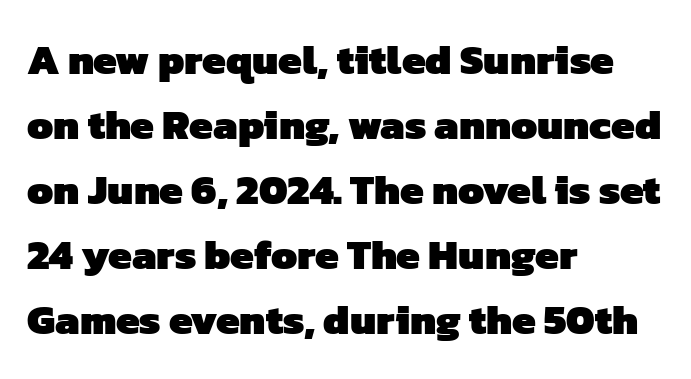
{"serif": "no", "bold": "yes", "weight": "heavy", "width": "normal", "stroke_contrast": "low", "x_height": "medium", "monospaced": "no", "underline": "no", "align": "left", "line_spacing": "normal", "line_spacing_ratio": 1.55, "letter_spacing": "normal", "letter_spacing_em": 0.0, "glyph_px": 42}
